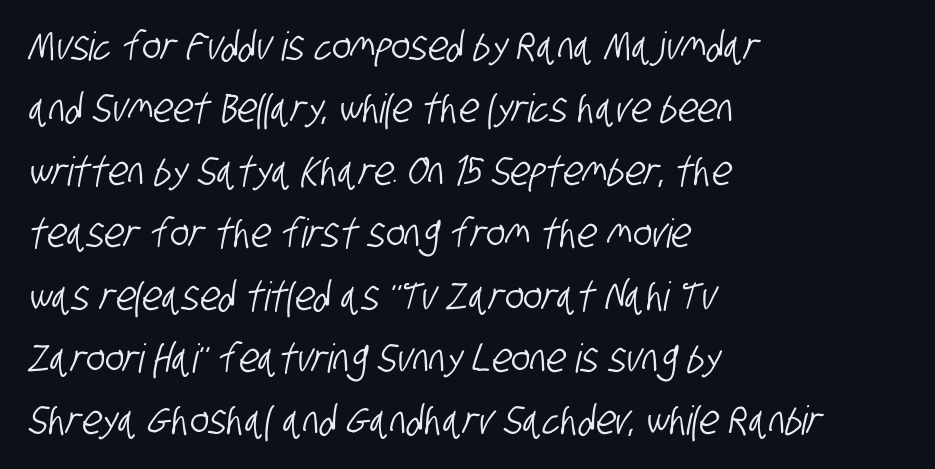
The image shows 40 px condensed sans-serif type; set left-aligned, normal line spacing (1.56x), normal letter spacing, not underlined; low stroke contrast and a large x-height.
